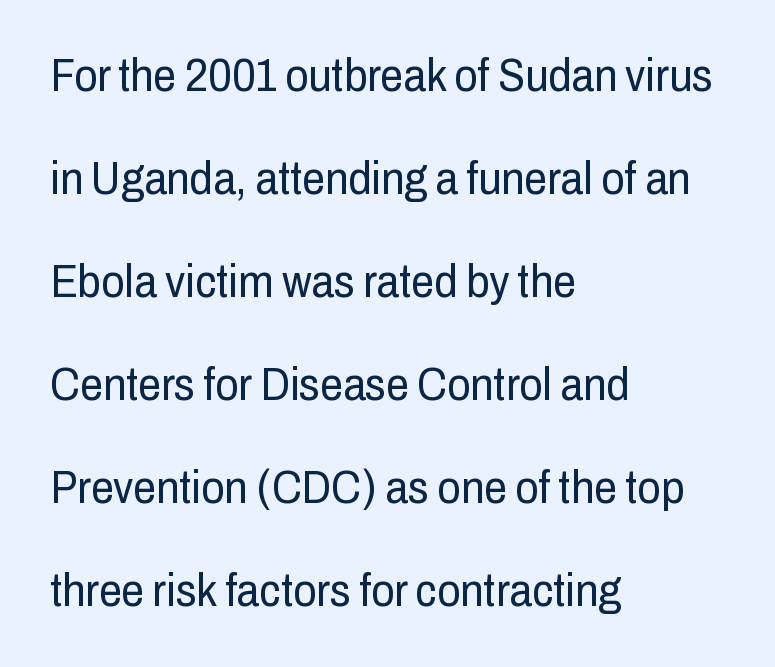
Q: Is the text bold? A: No.
Q: Is the text italic (slanted)? A: No, it is upright.
Q: Is the typeface a serif or a sans-serif typeface? A: Sans-serif.
Q: Is the text underlined? A: No.
Q: How is the paragraph aligned? A: Left-aligned.
Q: Is the spacing between letters normal or unusually wide? A: Normal.
Q: Is the spacing between lines tight, normal or loose? A: Loose.
Q: Width (condensed, normal, or wide)? A: Condensed.
Q: Stroke contrast? A: Low.
Q: x-height? A: Medium.
Q: Monospaced? A: No.
